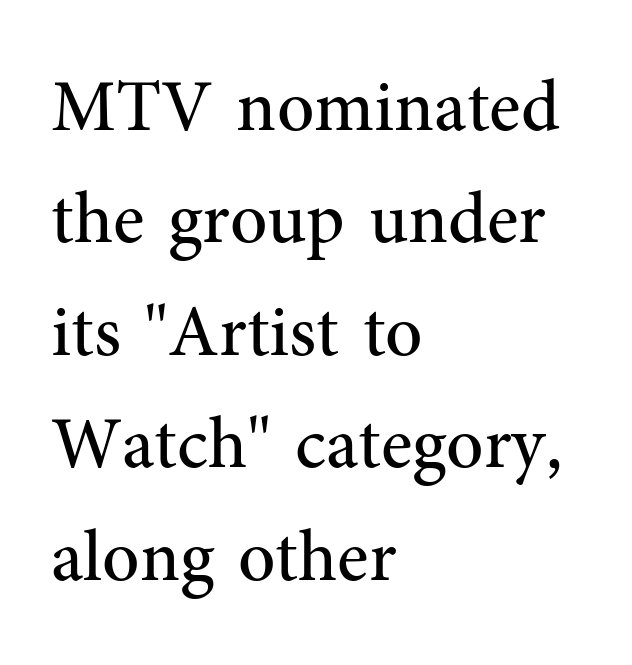
Q: Is the text bold? A: No.
Q: Is the text italic (slanted)? A: No, it is upright.
Q: Is the typeface a serif or a sans-serif typeface? A: Serif.
Q: Is the text underlined? A: No.
Q: How is the paragraph aligned? A: Left-aligned.
Q: Is the spacing between letters normal or unusually wide? A: Normal.
Q: Is the spacing between lines tight, normal or loose? A: Normal.
Q: Width (condensed, normal, or wide)? A: Normal.
Q: Stroke contrast? A: Medium.
Q: x-height? A: Medium.
Q: Monospaced? A: No.
